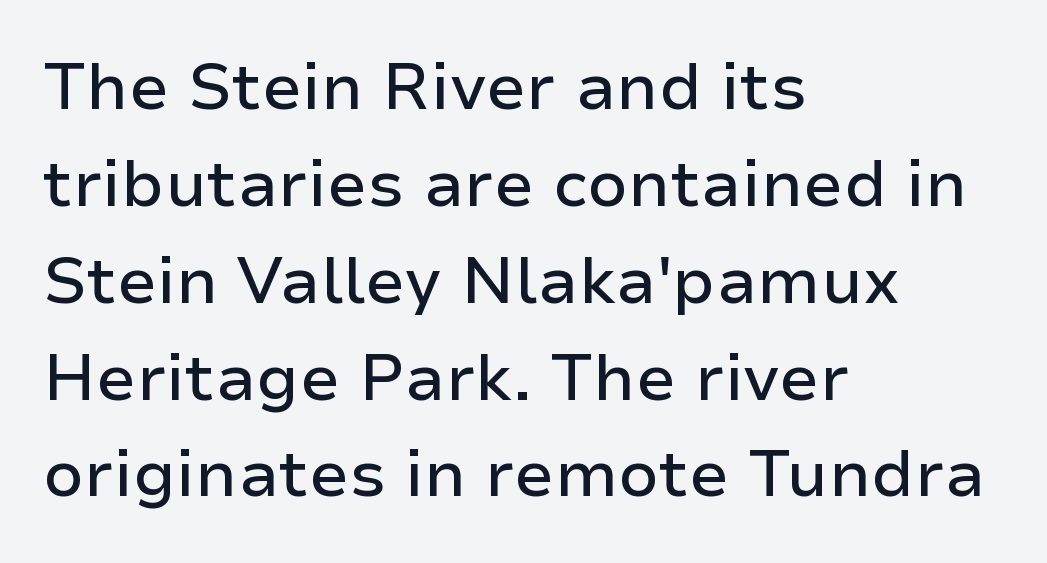
{"serif": "no", "italic": "no", "width": "normal", "stroke_contrast": "low", "x_height": "medium", "monospaced": "no", "underline": "no", "align": "left", "line_spacing": "normal", "line_spacing_ratio": 1.49, "letter_spacing": "normal", "letter_spacing_em": 0.0, "glyph_px": 65}
